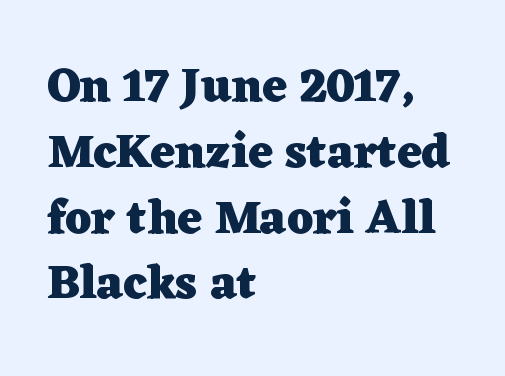
A dark, heavy texture on the line: the type is bold. Baseline-to-baseline distance is the conventional proportion of letter height. The area under the type is left untouched. Short note: letters normally spaced.
